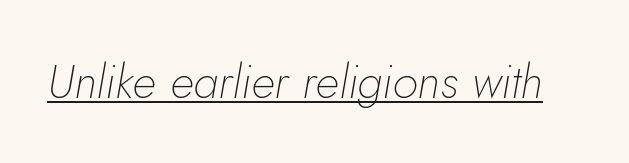
Q: Is the text bold? A: No.
Q: Is the text italic (slanted)? A: Yes, it leans right by about 5 degrees.
Q: Is the text underlined? A: Yes.
Q: Is the spacing between letters normal or unusually wide? A: Normal.
Q: Width (condensed, normal, or wide)? A: Normal.
Q: Stroke contrast? A: Low.
Q: x-height? A: Small.
Q: Monospaced? A: No.
